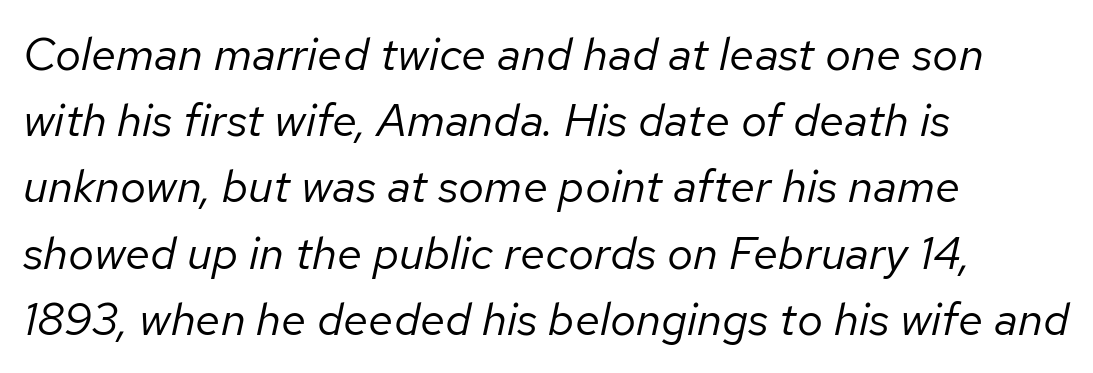
{"italic": "yes", "lean": "right", "slant_degrees": 12, "bold": "no", "weight": "regular", "width": "normal", "stroke_contrast": "low", "x_height": "medium", "monospaced": "no", "underline": "no", "align": "left", "line_spacing": "normal", "line_spacing_ratio": 1.44, "letter_spacing": "normal", "letter_spacing_em": 0.0, "glyph_px": 46}
